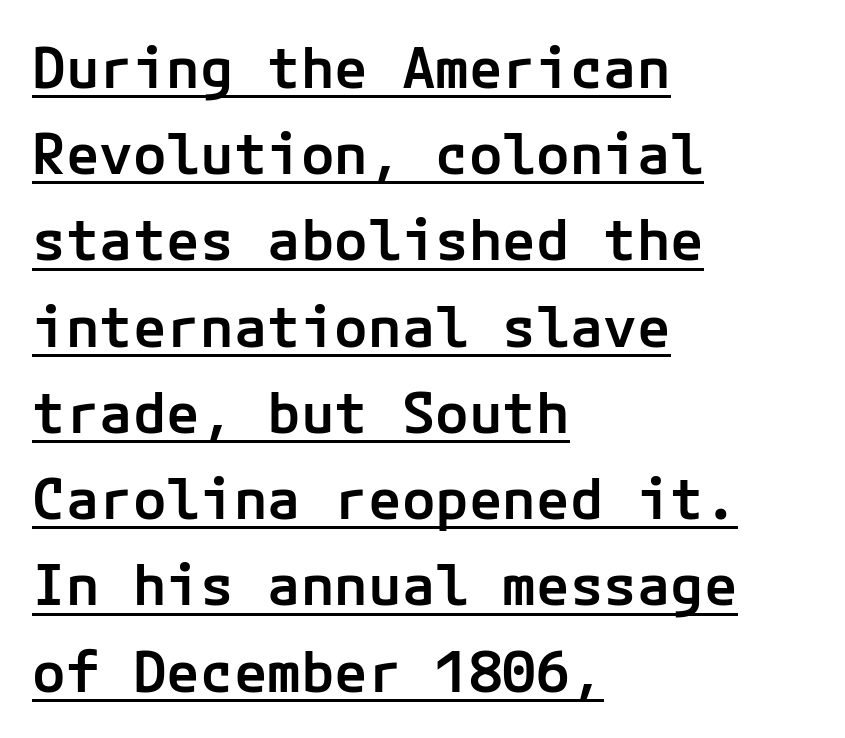
{"serif": "no", "italic": "no", "bold": "semi", "weight": "semibold", "width": "normal", "stroke_contrast": "low", "x_height": "medium", "underline": "yes", "align": "left", "line_spacing": "normal", "line_spacing_ratio": 1.54, "letter_spacing": "normal", "letter_spacing_em": 0.0, "glyph_px": 56}
